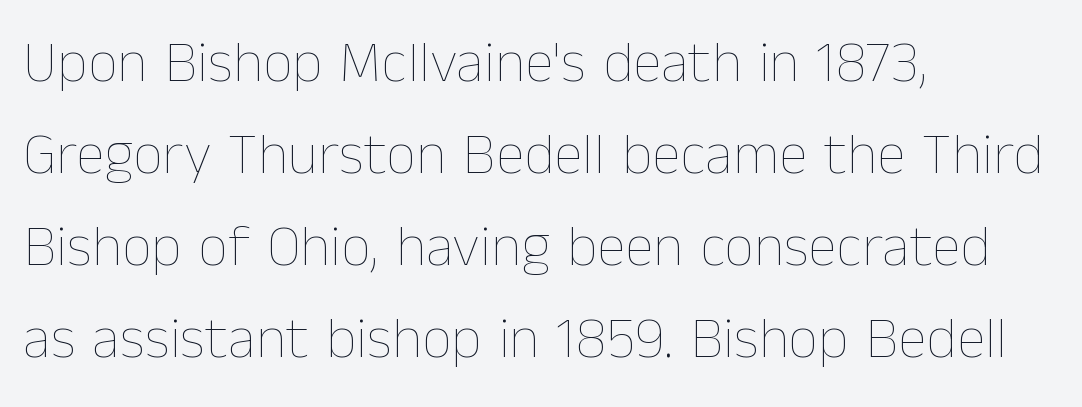
{"italic": "no", "bold": "no", "weight": "thin", "width": "normal", "stroke_contrast": "low", "x_height": "medium", "monospaced": "no", "underline": "no", "align": "left", "line_spacing": "normal", "line_spacing_ratio": 1.56, "letter_spacing": "normal", "letter_spacing_em": 0.0, "glyph_px": 59}
